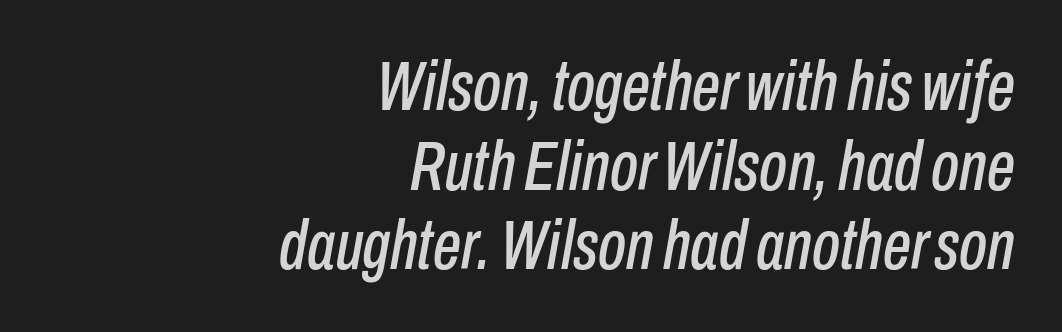
The image shows 71 px condensed type, italic (leaning right); set right-aligned, tight line spacing (1.12x), normal letter spacing, not underlined; low stroke contrast and a medium x-height.
